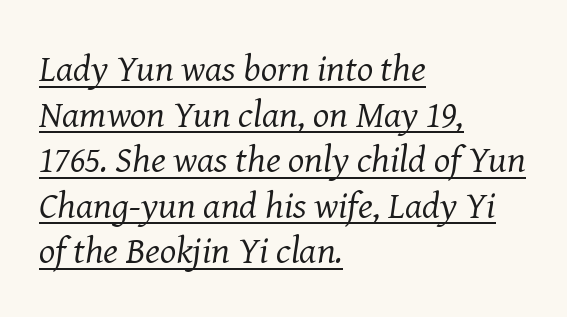
Q: Is the text bold? A: No.
Q: Is the text italic (slanted)? A: Yes, it leans right by about 8 degrees.
Q: Is the typeface a serif or a sans-serif typeface? A: Serif.
Q: Is the text underlined? A: Yes.
Q: How is the paragraph aligned? A: Left-aligned.
Q: Is the spacing between letters normal or unusually wide? A: Normal.
Q: Width (condensed, normal, or wide)? A: Normal.
Q: Stroke contrast? A: Medium.
Q: x-height? A: Medium.
Q: Monospaced? A: No.
